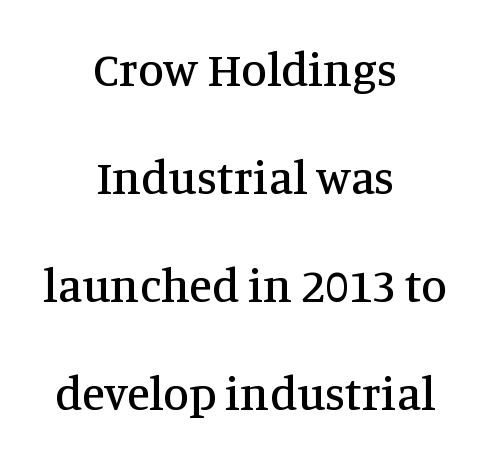
{"serif": "yes", "italic": "no", "width": "normal", "stroke_contrast": "medium", "x_height": "large", "monospaced": "no", "underline": "no", "align": "center", "line_spacing": "loose", "line_spacing_ratio": 2.3, "letter_spacing": "normal", "letter_spacing_em": 0.0, "glyph_px": 47}
